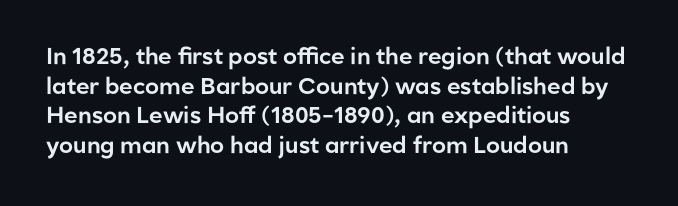
The image shows 23 px text type, upright; set left-aligned, normal line spacing (1.29x), normal letter spacing, not underlined.
